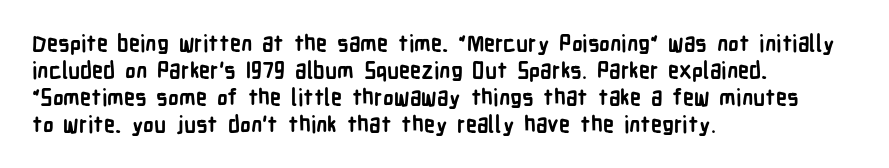
A typesetter would mark this as roman, not italic. What stands out about the letter spacing? Nothing — it is the standard amount. The baseline area is clear. Caption: bold face, heavy strokes.
